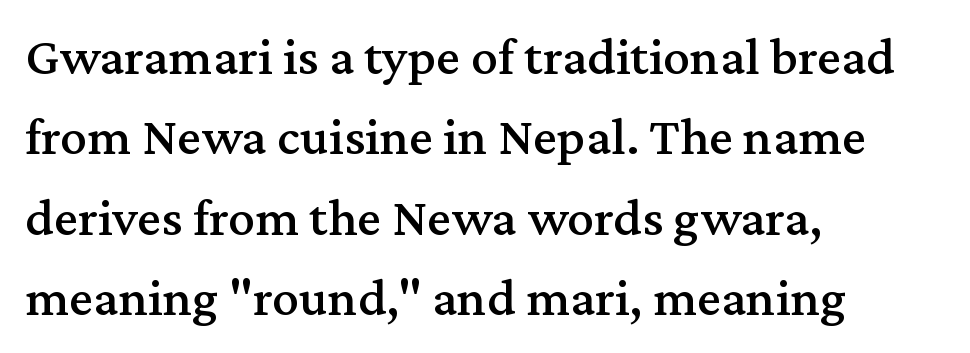
{"serif": "yes", "italic": "no", "width": "normal", "stroke_contrast": "medium", "x_height": "medium", "monospaced": "no", "underline": "no", "align": "left", "line_spacing": "normal", "line_spacing_ratio": 1.49, "letter_spacing": "normal", "letter_spacing_em": 0.0, "glyph_px": 54}
